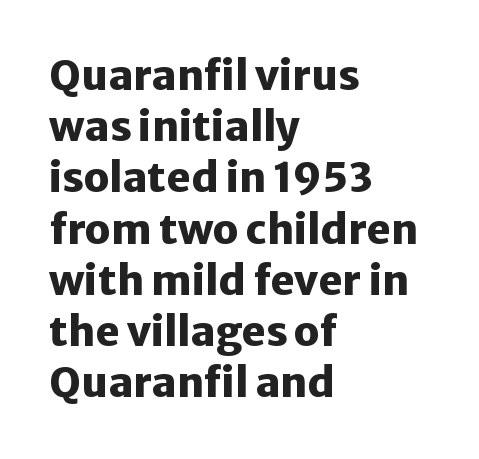
This is roman type, the default non-slanted kind. The typesetting leans heavy: a genuine bold. Quick note: underline off. The rows are spaced the way most documents space them. Letter spacing: default. Unlike a traditional serif, this face leaves its strokes unadorned.
